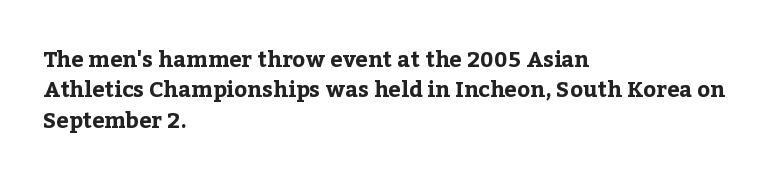
The paragraph shown leans on its left margin. The glyphs have the mass of a bold cut. How are the letters spaced? Ordinarily, with no added tracking. This sample uses an upright cut, with every glyph sitting square on the baseline.
